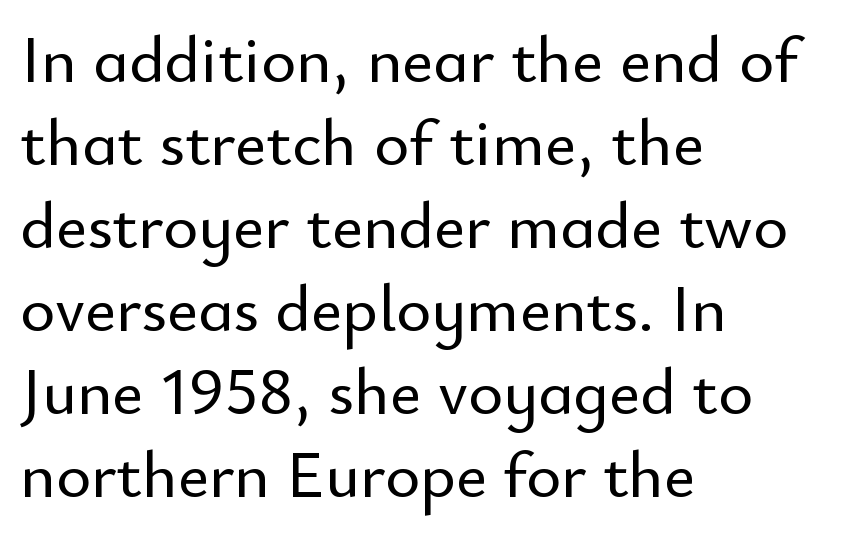
The image shows 67 px sans-serif type, upright; set left-aligned, line spacing 1.24x, normal letter spacing, not underlined; low stroke contrast and a small x-height.
